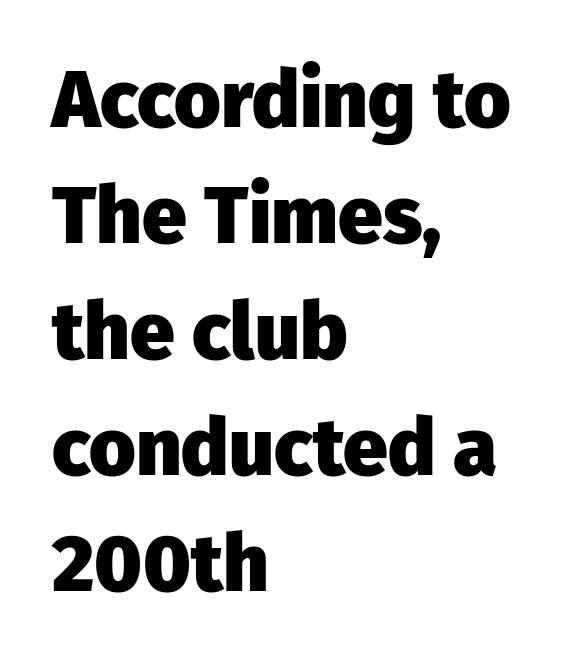
Q: Is the text bold? A: Yes.
Q: Is the text italic (slanted)? A: No, it is upright.
Q: Is the typeface a serif or a sans-serif typeface? A: Sans-serif.
Q: Is the text underlined? A: No.
Q: How is the paragraph aligned? A: Left-aligned.
Q: Is the spacing between letters normal or unusually wide? A: Normal.
Q: Is the spacing between lines tight, normal or loose? A: Normal.
Q: Width (condensed, normal, or wide)? A: Normal.
Q: Stroke contrast? A: Low.
Q: x-height? A: Medium.
Q: Monospaced? A: No.
